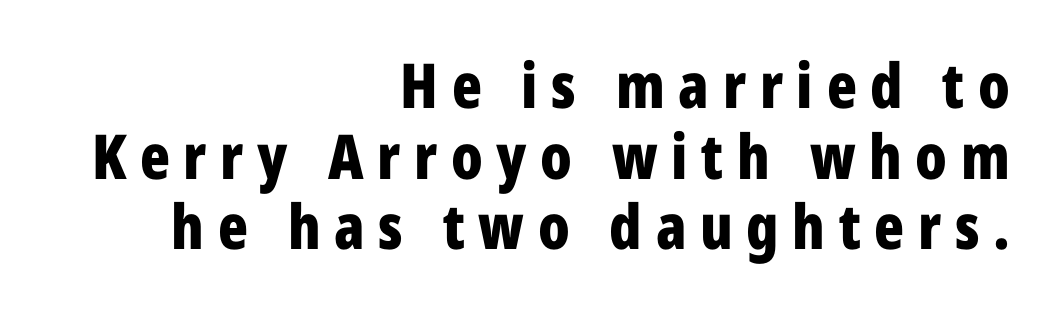
Q: Is the text bold? A: Yes.
Q: Is the text italic (slanted)? A: No, it is upright.
Q: Is the typeface a serif or a sans-serif typeface? A: Sans-serif.
Q: Is the text underlined? A: No.
Q: How is the paragraph aligned? A: Right-aligned.
Q: Is the spacing between letters normal or unusually wide? A: Unusually wide.
Q: Is the spacing between lines tight, normal or loose? A: Tight.
Q: Width (condensed, normal, or wide)? A: Condensed.
Q: Stroke contrast? A: Low.
Q: x-height? A: Medium.
Q: Monospaced? A: No.
